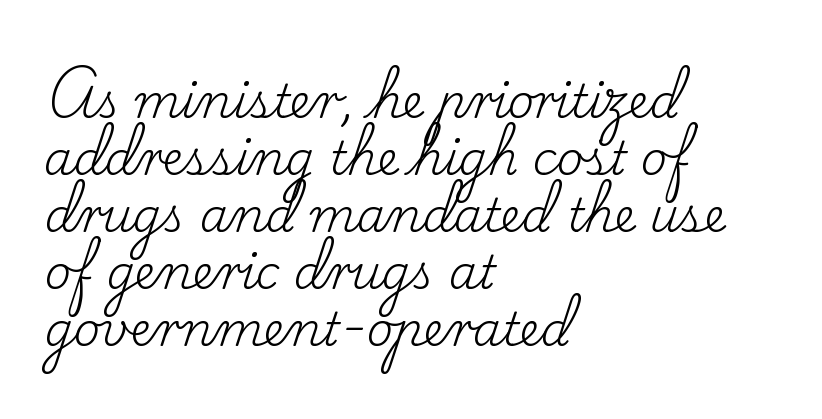
The image shows 46 px regular-weight serif type; set left-aligned, line spacing 1.24x, normal letter spacing, not underlined; low stroke contrast and a small x-height.
